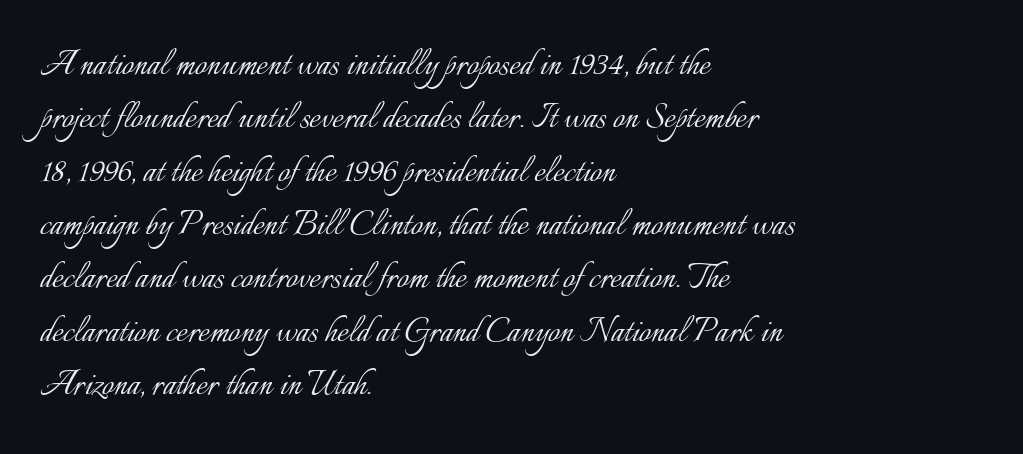
In CSS terms this would be text-align: left. Regarding leading, the lines here are spaced in the standard way. A typesetter would call this proportional, since set widths differ per character.
